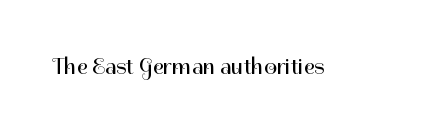
The type is set solid horizontally, with unmodified tracking. Words float on clear page, feet unadorned. A quiet, ordinary-to-light weight characterises the typeface. The type sits square on the baseline with zero lean.
